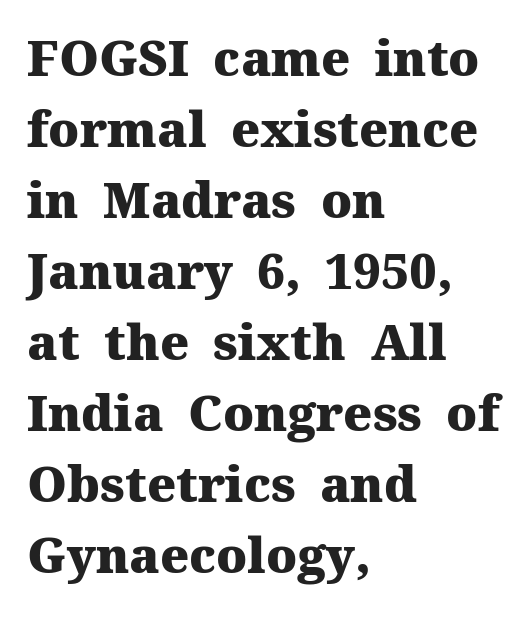
Q: Is the text bold? A: Yes.
Q: Is the text italic (slanted)? A: No, it is upright.
Q: Is the typeface a serif or a sans-serif typeface? A: Serif.
Q: Is the text underlined? A: No.
Q: How is the paragraph aligned? A: Left-aligned.
Q: Is the spacing between letters normal or unusually wide? A: Normal.
Q: Is the spacing between lines tight, normal or loose? A: Normal.
Q: Width (condensed, normal, or wide)? A: Normal.
Q: Stroke contrast? A: Medium.
Q: x-height? A: Medium.
Q: Monospaced? A: No.
